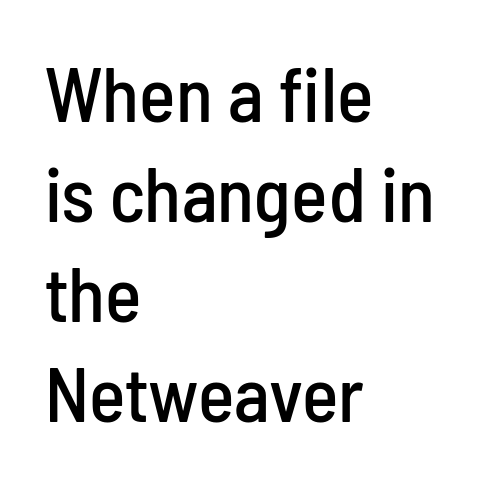
Q: Is the text italic (slanted)? A: No, it is upright.
Q: Is the typeface a serif or a sans-serif typeface? A: Sans-serif.
Q: Is the text underlined? A: No.
Q: How is the paragraph aligned? A: Left-aligned.
Q: Is the spacing between letters normal or unusually wide? A: Normal.
Q: Is the spacing between lines tight, normal or loose? A: Normal.
Q: Width (condensed, normal, or wide)? A: Condensed.
Q: Stroke contrast? A: Low.
Q: x-height? A: Medium.
Q: Monospaced? A: No.
